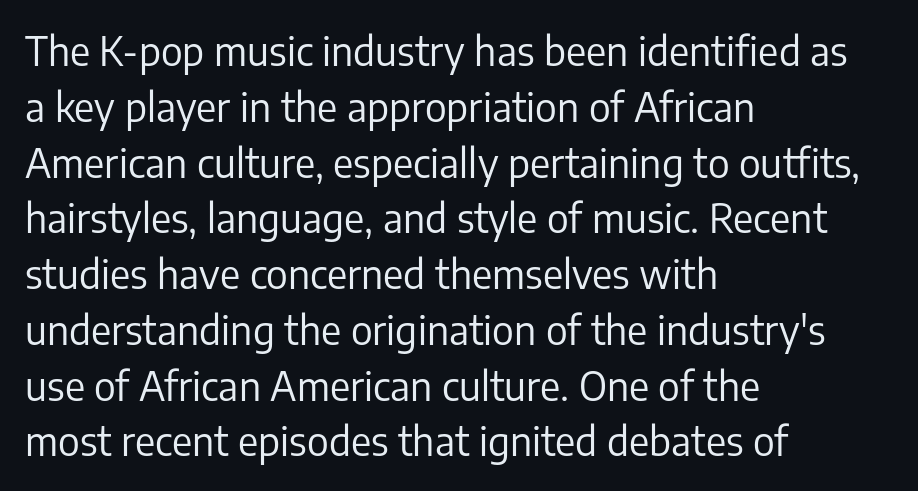
{"serif": "no", "italic": "no", "bold": "no", "weight": "regular", "width": "normal", "stroke_contrast": "low", "x_height": "medium", "monospaced": "no", "underline": "no", "align": "left", "line_spacing": "normal", "line_spacing_ratio": 1.43, "letter_spacing": "normal", "letter_spacing_em": 0.0, "glyph_px": 39}
